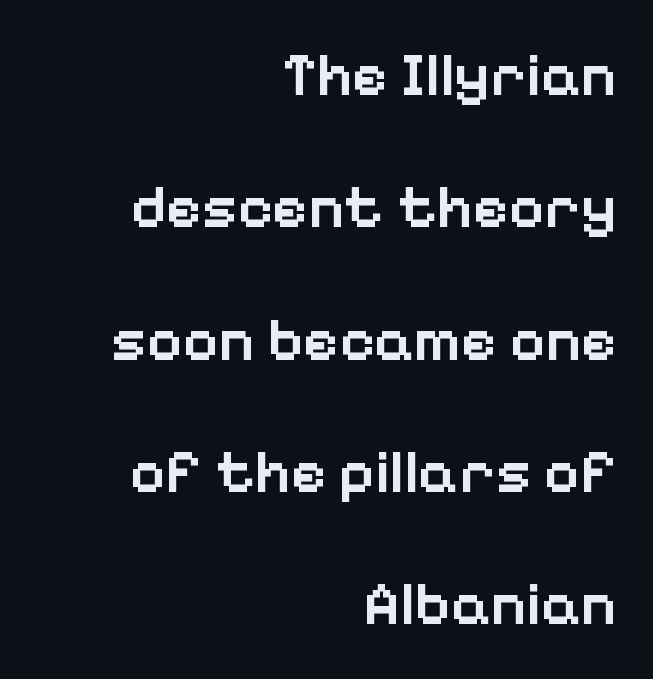
Words float on clear page, feet unadorned. The axis of the letterforms is exactly vertical. In terms of letterspacing, this is plain default setting. Reading down the block, your eye finds every line finishing at a fixed right position. A sans-serif font was chosen for this passage.
